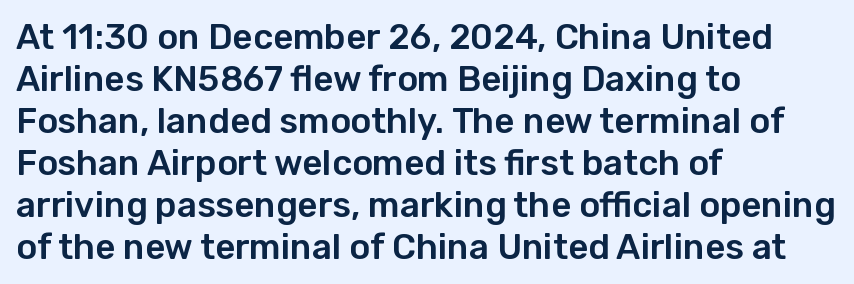
The image shows 35 px sans-serif type, upright; set left-aligned, line spacing 1.2x, normal letter spacing, not underlined; low stroke contrast and a medium x-height.
